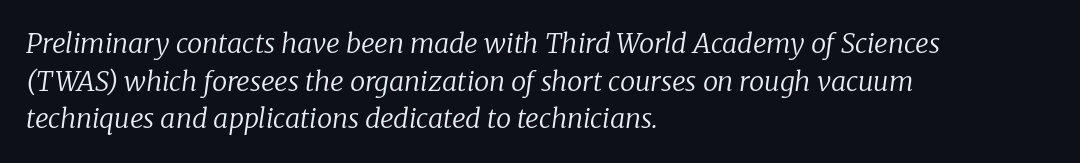
{"italic": "yes", "lean": "right", "slant_degrees": 8, "bold": "no", "underline": "no", "align": "left", "line_spacing": "normal", "line_spacing_ratio": 1.39, "letter_spacing": "normal", "letter_spacing_em": 0.0, "glyph_px": 27}
